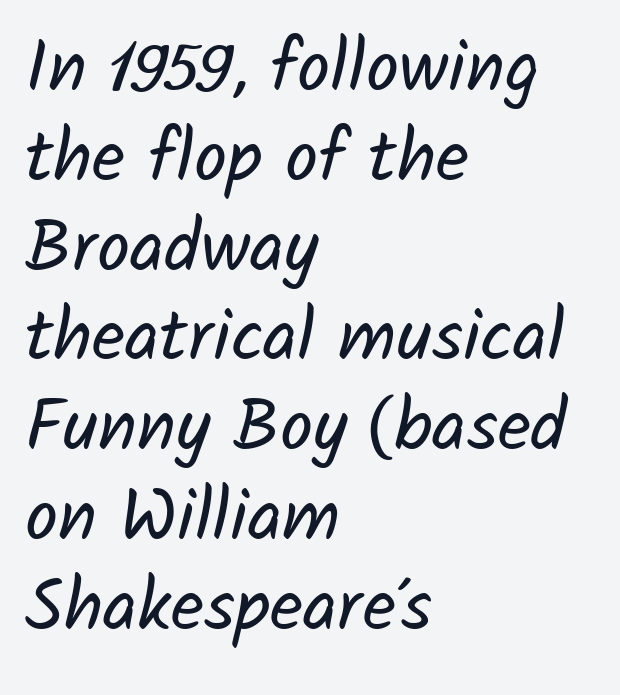
The image shows 73 px regular-weight sans-serif type; set left-aligned, line spacing 1.23x, normal letter spacing, not underlined; low stroke contrast and a medium x-height.
